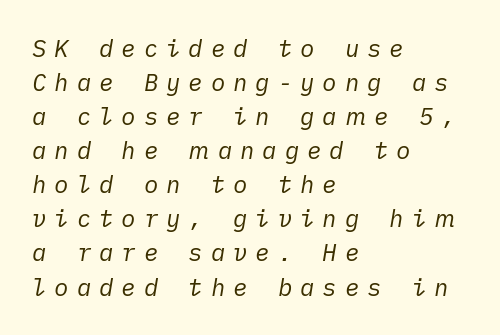
The strokes are not fattened; the text isn't bold. The font's italic variant was chosen for this text. Regarding leading, the lines here are spaced in the standard way. Beneath every word, the page is bare.
